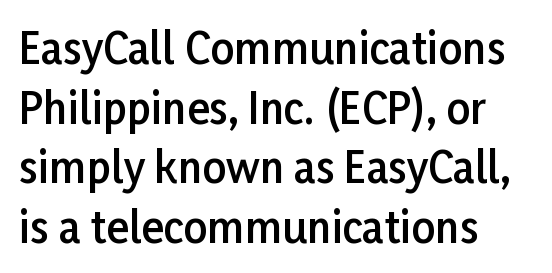
Q: Is the text bold? A: Semi-bold.
Q: Is the text italic (slanted)? A: No, it is upright.
Q: Is the typeface a serif or a sans-serif typeface? A: Sans-serif.
Q: Is the text underlined? A: No.
Q: How is the paragraph aligned? A: Left-aligned.
Q: Is the spacing between letters normal or unusually wide? A: Normal.
Q: Is the spacing between lines tight, normal or loose? A: Normal.
Q: Width (condensed, normal, or wide)? A: Normal.
Q: Stroke contrast? A: Low.
Q: x-height? A: Medium.
Q: Monospaced? A: No.
